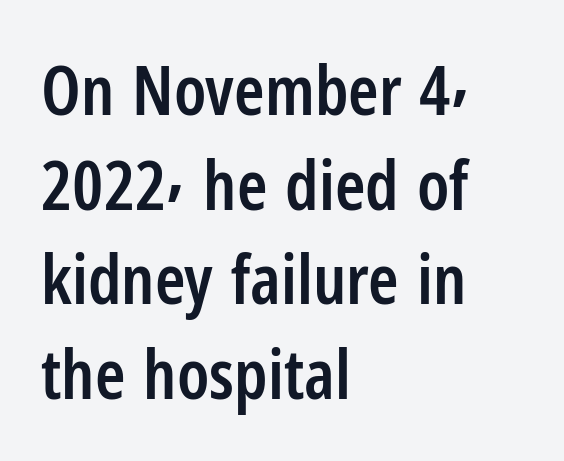
These lines are rendered in a variable-pitch font. Typeset ragged right — the left edge is the straight one. Evenly set lines give the paragraph a standard silhouette. Note: no serifs on the glyphs. These lines were composed using upright roman letters. Descenders are the only things crossing below the line.
